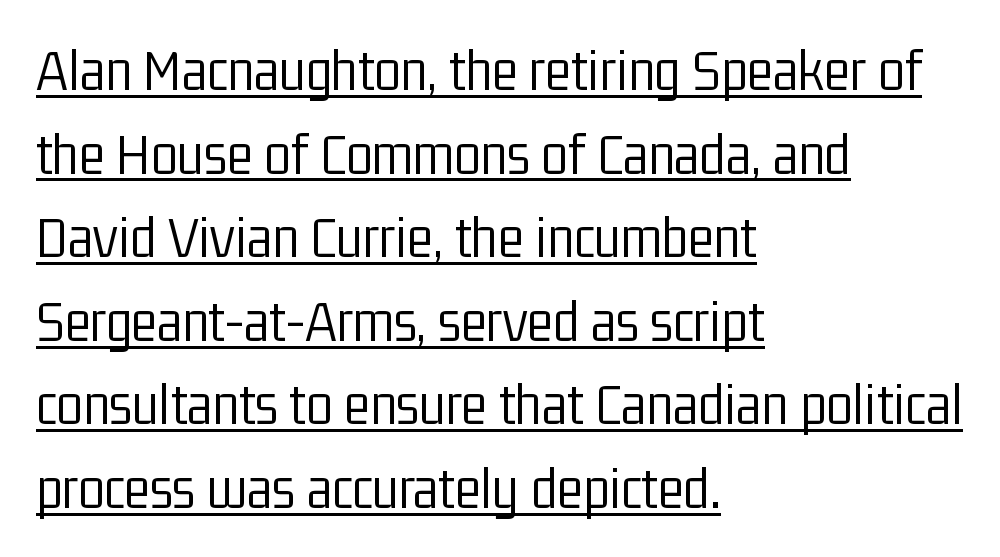
Weight: regular or lighter. Line spacing here is normal. Caption: standard tracking, unaltered. Every character sits straight up, as roman type does. Proportional: the letters do not fall into vertical columns.
